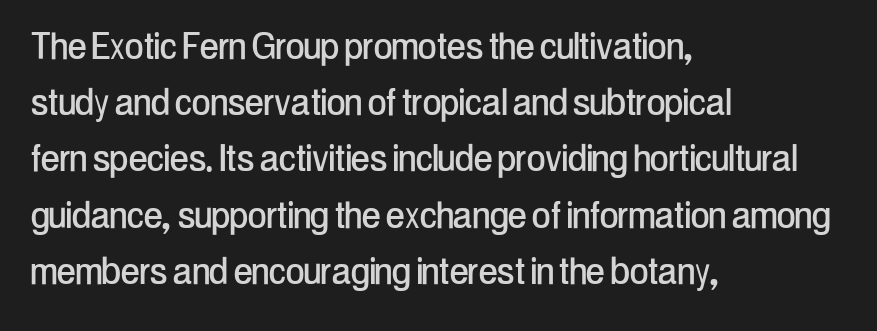
Q: Is the text italic (slanted)? A: No, it is upright.
Q: Is the typeface a serif or a sans-serif typeface? A: Sans-serif.
Q: Is the text underlined? A: No.
Q: How is the paragraph aligned? A: Left-aligned.
Q: Is the spacing between letters normal or unusually wide? A: Normal.
Q: Is the spacing between lines tight, normal or loose? A: Normal.
Q: Width (condensed, normal, or wide)? A: Condensed.
Q: Stroke contrast? A: Low.
Q: x-height? A: Medium.
Q: Monospaced? A: No.
